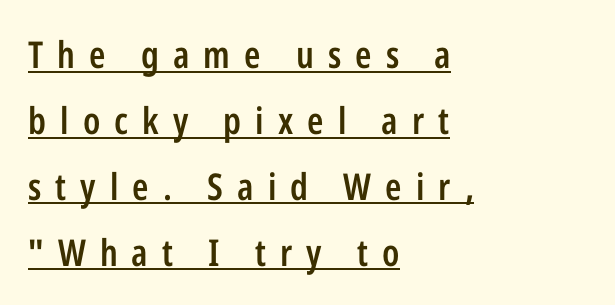
Bold? Not quite — semibold, heavier than regular but stopping short. A student would call this left alignment; a typographer would say flush left, rag right. Note the varied advance widths — an 'i' is clearly narrower than an 'm'. It's the straight-up-and-down kind of type. Does a line run under the words? Yes, clearly.
